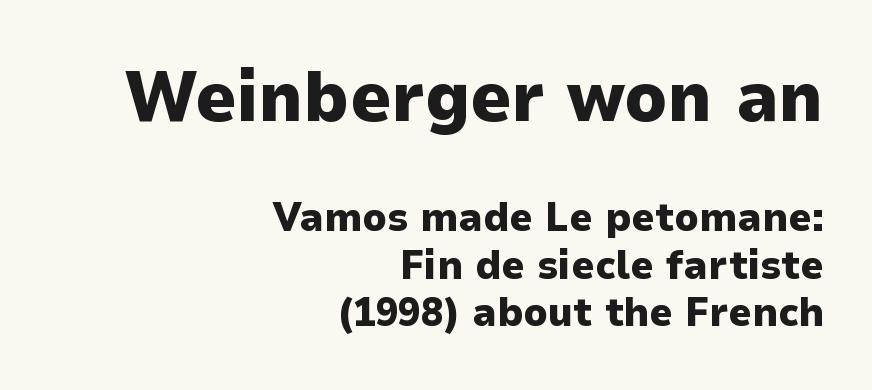
Q: Is the text bold? A: Yes.
Q: Is the text italic (slanted)? A: No, it is upright.
Q: Is the typeface a serif or a sans-serif typeface? A: Sans-serif.
Q: Is the text underlined? A: No.
Q: How is the paragraph aligned? A: Right-aligned.
Q: Is the spacing between letters normal or unusually wide? A: Normal.
Q: Which block of text is set in a larger size, the first (top) or the second (bottom)? A: The first (top) one.
Q: Width (condensed, normal, or wide)? A: Normal.
Q: Stroke contrast? A: Low.
Q: x-height? A: Medium.
Q: Monospaced? A: No.
